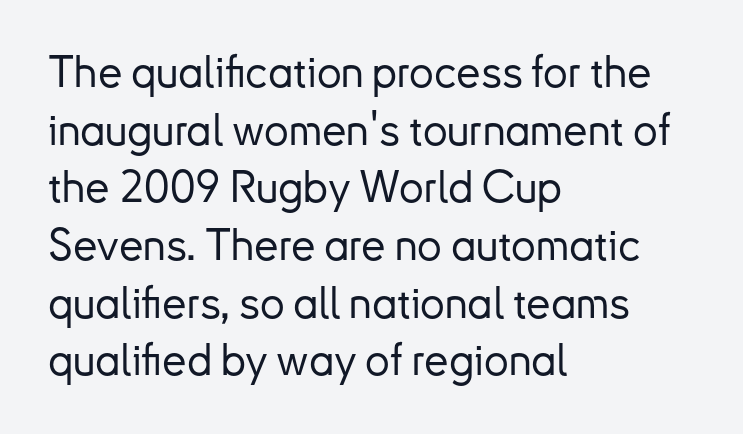
The image shows 44 px sans-serif type, upright; set left-aligned, normal line spacing (1.31x), normal letter spacing, not underlined; low stroke contrast and a small x-height.
